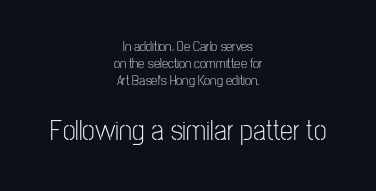
{"serif": "no", "italic": "no", "bold": "no", "weight": "light", "width": "condensed", "stroke_contrast": "low", "x_height": "medium", "monospaced": "no", "underline": "no", "align": "center", "line_spacing_ratio": 1.22, "letter_spacing": "normal", "letter_spacing_em": 0.0, "larger_block": "second", "size_ratio": 2.07, "glyph_px": 29}
